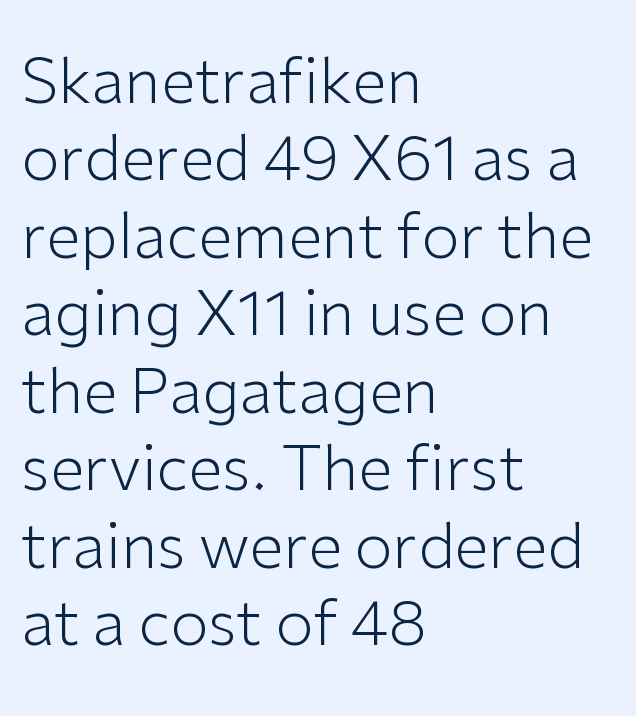
The zone under the glyphs is completely vacant. If you drew a ruler down the left edge, every line would touch it. Are there feet on the stems? There aren't — it's a sans. Compared with typical body copy, the letter spacing here is the same. These lines sit exactly where default settings would place them. The letters stand straight up with perfectly vertical stems.
